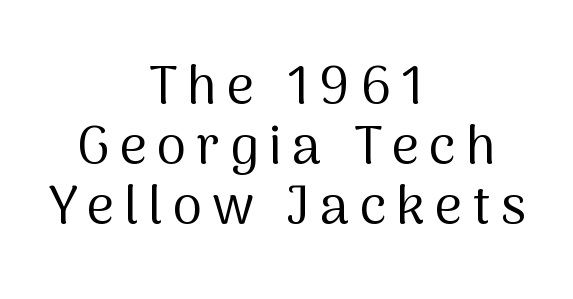
The image shows 53 px regular-weight sans-serif type, upright; set centered, tight line spacing (1.13x), not underlined; medium stroke contrast and a medium x-height.
